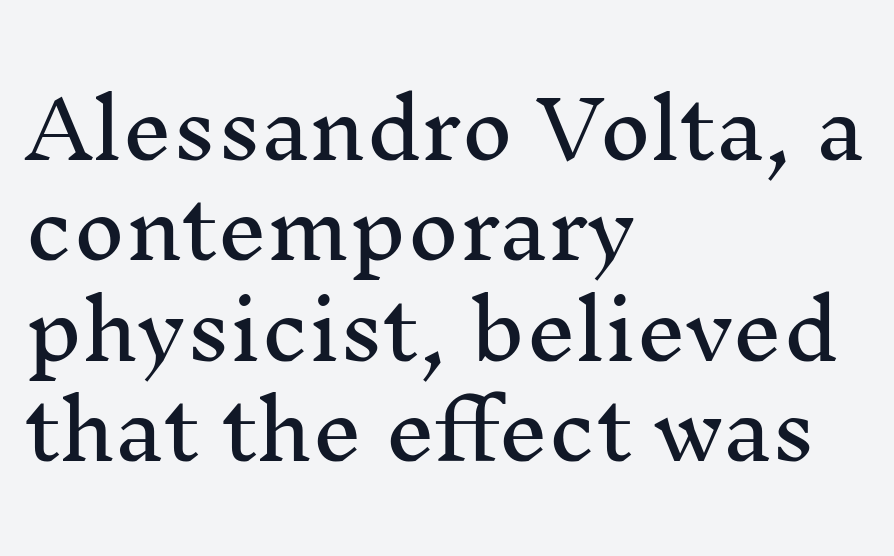
{"serif": "yes", "italic": "no", "width": "normal", "stroke_contrast": "medium", "x_height": "medium", "monospaced": "no", "underline": "no", "align": "left", "line_spacing": "normal", "line_spacing_ratio": 1.27, "letter_spacing": "normal", "letter_spacing_em": 0.0, "glyph_px": 79}
